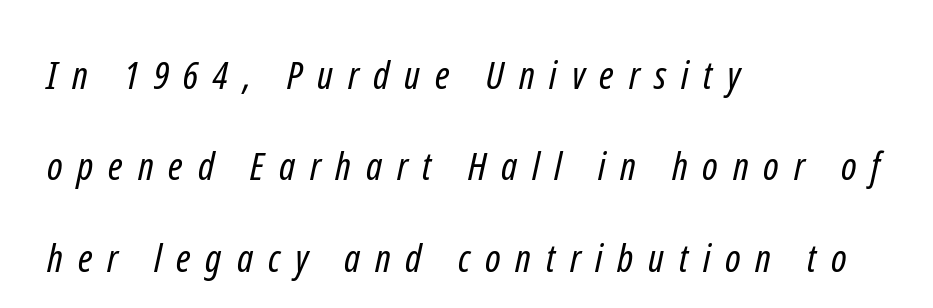
These glyphs show unthickened strokes, regular width or finer. A typesetter would call this proportional, since set widths differ per character. Quick note: underline off. The rag falls on the right side of this text block.
